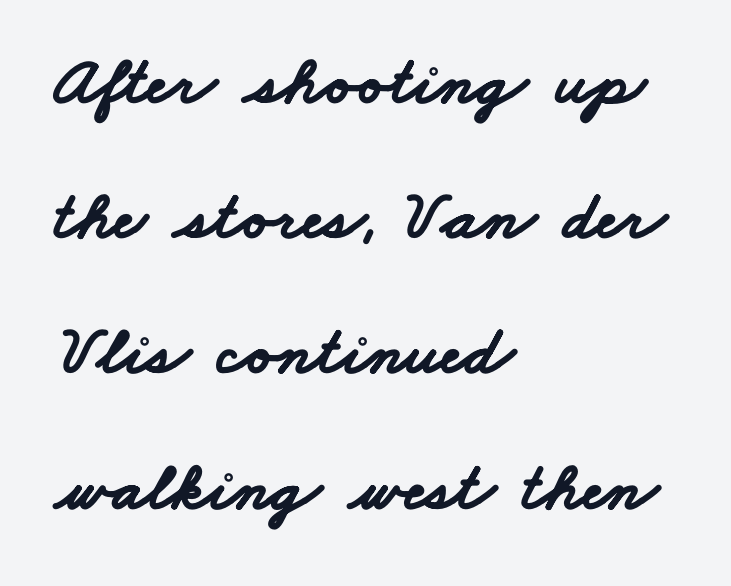
The image shows 69 px bold, wide sans-serif type; set left-aligned, loose line spacing (1.96x), normal letter spacing, not underlined; low stroke contrast and a small x-height.
